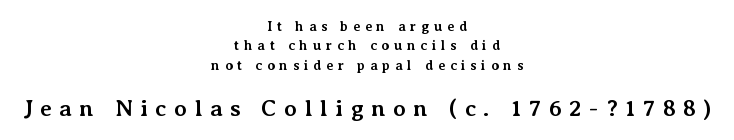
{"italic": "no", "bold": "yes", "underline": "no", "align": "center", "line_spacing": "normal", "line_spacing_ratio": 1.39, "letter_spacing": "wide", "letter_spacing_em": 0.33, "larger_block": "second", "size_ratio": 1.64, "glyph_px": 23}
